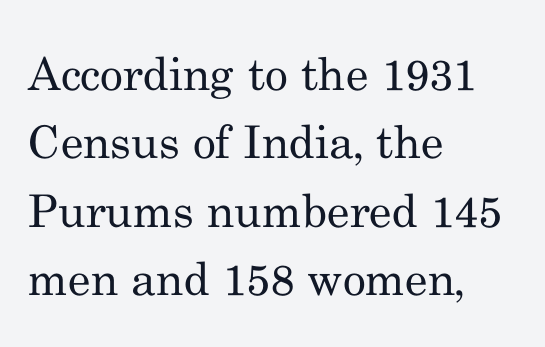
The image shows 45 px regular-weight serif type, upright; set left-aligned, normal line spacing (1.52x), normal letter spacing, not underlined; medium stroke contrast and a small x-height.
